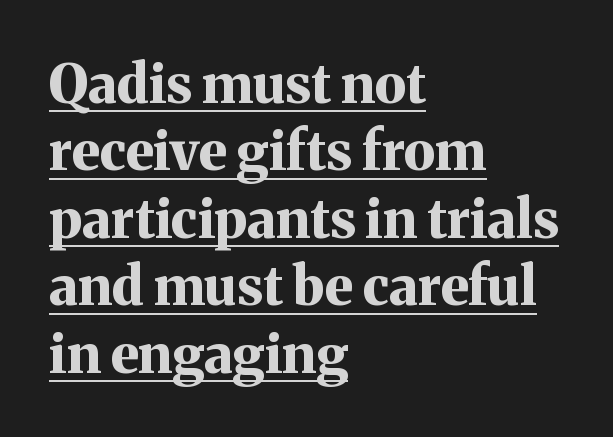
{"serif": "yes", "italic": "no", "bold": "yes", "weight": "bold", "width": "normal", "stroke_contrast": "medium", "x_height": "medium", "monospaced": "no", "underline": "yes", "align": "left", "line_spacing": "normal", "line_spacing_ratio": 1.25, "letter_spacing": "normal", "letter_spacing_em": 0.0, "glyph_px": 54}
